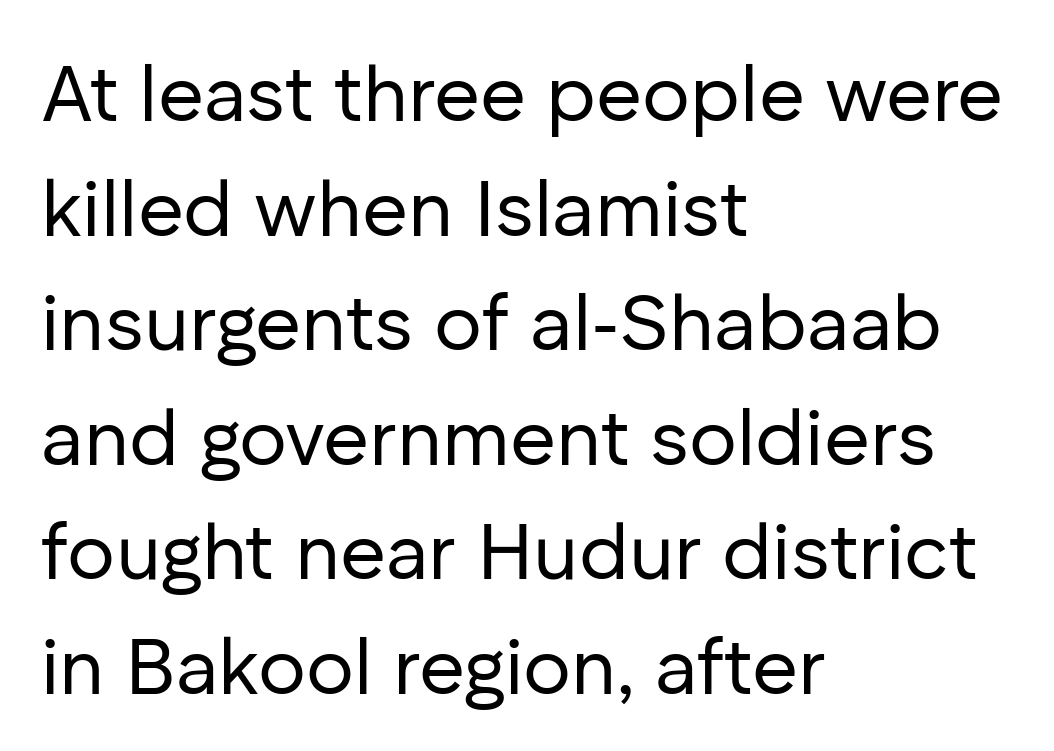
The image shows 79 px regular-weight sans-serif type, upright; set left-aligned, normal line spacing (1.45x), normal letter spacing, not underlined; low stroke contrast and a medium x-height.
